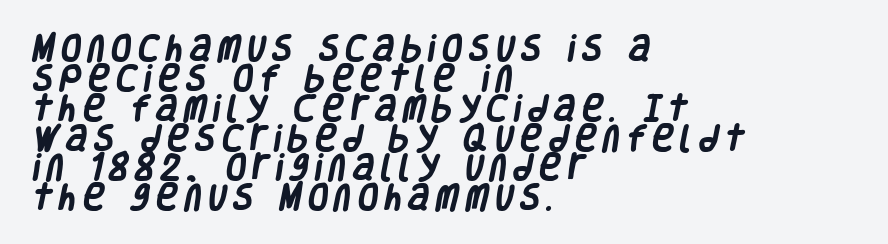
{"serif": "no", "bold": "yes", "weight": "heavy", "width": "condensed", "stroke_contrast": "low", "x_height": "large", "monospaced": "no", "underline": "no", "align": "left", "line_spacing": "tight", "line_spacing_ratio": 1.03, "letter_spacing": "wide", "letter_spacing_em": 0.24, "glyph_px": 29}
